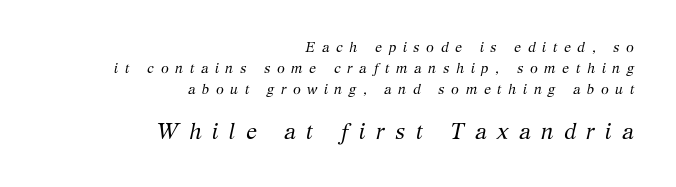
The image shows 22 px text type, italic (leaning right); set right-aligned, normal line spacing (1.51x), unusually wide letter spacing (+0.47 em), not underlined; the second (bottom) block is 1.57x larger.
